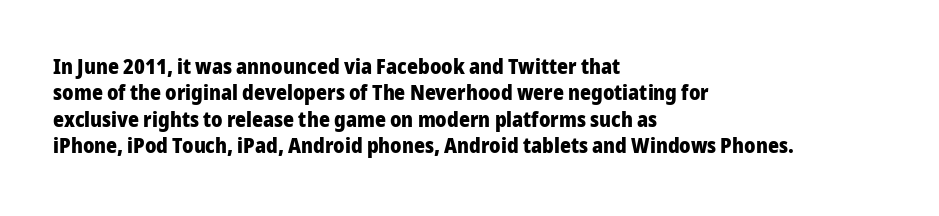
The image shows 21 px bold type, upright; set left-aligned, normal line spacing (1.26x), normal letter spacing, not underlined.
